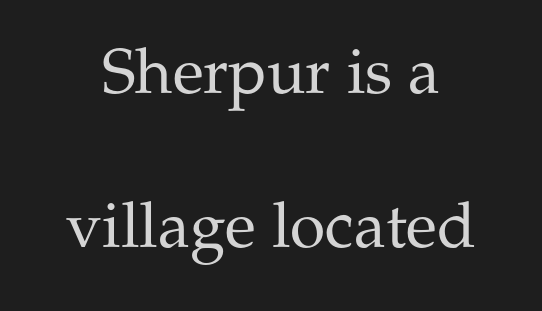
Q: Is the text bold? A: No.
Q: Is the text italic (slanted)? A: No, it is upright.
Q: Is the typeface a serif or a sans-serif typeface? A: Serif.
Q: Is the text underlined? A: No.
Q: Is the spacing between letters normal or unusually wide? A: Normal.
Q: Is the spacing between lines tight, normal or loose? A: Loose.
Q: Width (condensed, normal, or wide)? A: Normal.
Q: Stroke contrast? A: Medium.
Q: x-height? A: Medium.
Q: Monospaced? A: No.
